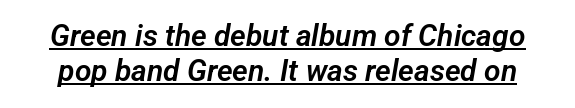
The image shows 30 px sans-serif type; set line spacing 1.17x, normal letter spacing, underlined; low stroke contrast and a medium x-height.
